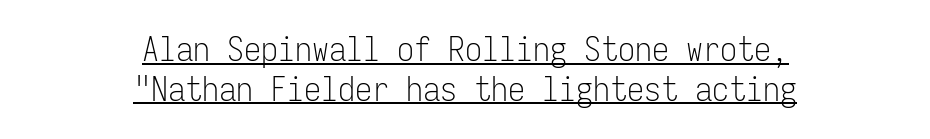
{"serif": "no", "italic": "no", "bold": "no", "weight": "light", "width": "condensed", "stroke_contrast": "low", "x_height": "medium", "monospaced": "yes", "underline": "yes", "align": "center", "line_spacing_ratio": 1.17, "letter_spacing": "normal", "letter_spacing_em": 0.0, "glyph_px": 34}
